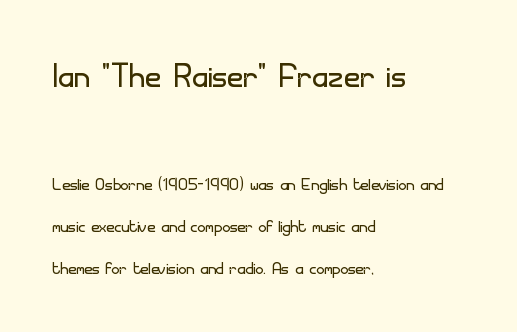
{"serif": "no", "italic": "no", "bold": "no", "weight": "light", "width": "normal", "stroke_contrast": "low", "x_height": "small", "monospaced": "no", "underline": "no", "align": "left", "line_spacing": "loose", "line_spacing_ratio": 1.92, "letter_spacing": "normal", "letter_spacing_em": 0.0, "larger_block": "first", "size_ratio": 2.0, "glyph_px": 44}
